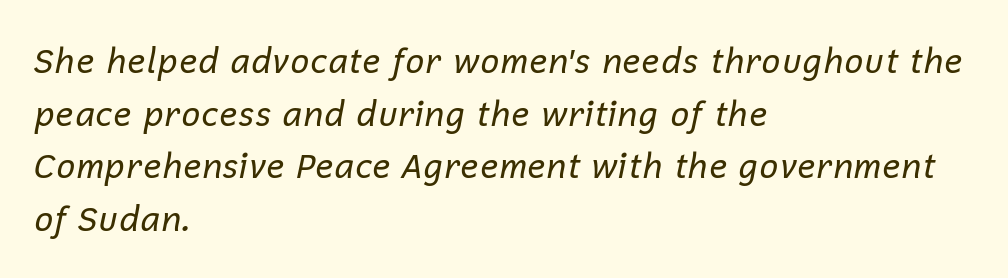
Q: Is the text bold? A: No.
Q: Is the text italic (slanted)? A: Yes, it leans right by about 12 degrees.
Q: Is the text underlined? A: No.
Q: How is the paragraph aligned? A: Left-aligned.
Q: Is the spacing between letters normal or unusually wide? A: Normal.
Q: Is the spacing between lines tight, normal or loose? A: Normal.
Q: Width (condensed, normal, or wide)? A: Normal.
Q: Stroke contrast? A: Low.
Q: x-height? A: Medium.
Q: Monospaced? A: No.
